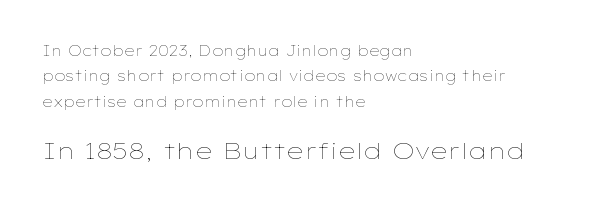
{"italic": "no", "bold": "no", "underline": "no", "align": "left", "line_spacing_ratio": 1.81, "letter_spacing": "normal", "letter_spacing_em": 0.0, "larger_block": "second", "size_ratio": 1.64, "glyph_px": 23}
